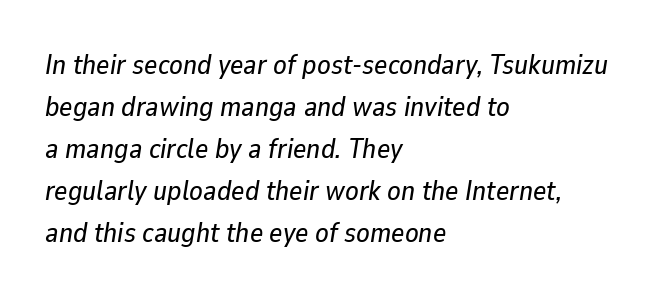
The image shows 28 px text type, italic (leaning right); set left-aligned, normal line spacing (1.5x), normal letter spacing, not underlined; low stroke contrast and a medium x-height.
